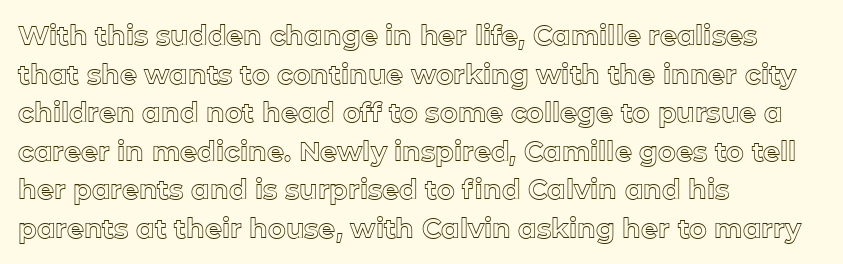
{"italic": "no", "underline": "no", "align": "left", "line_spacing": "normal", "line_spacing_ratio": 1.43, "letter_spacing": "normal", "letter_spacing_em": 0.0, "glyph_px": 27}
